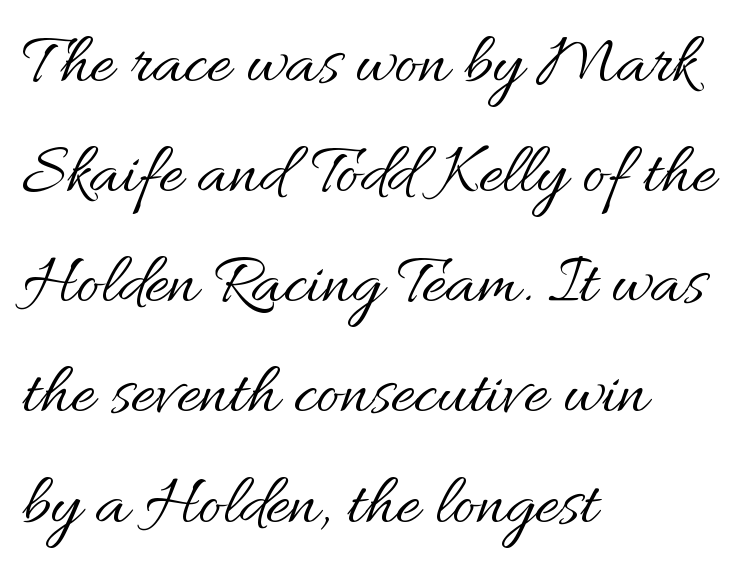
The image shows 72 px regular-weight type; set left-aligned, normal line spacing (1.53x), normal letter spacing, not underlined; medium stroke contrast and a small x-height.
